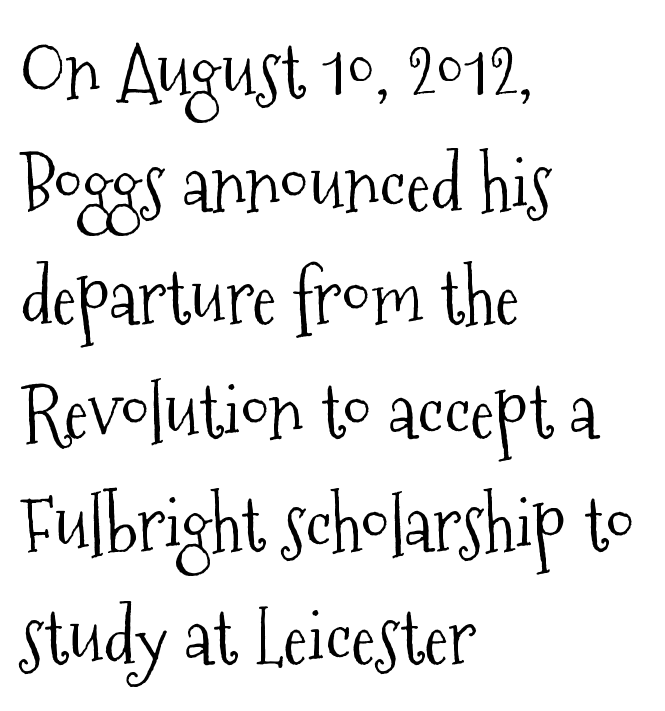
{"serif": "yes", "italic": "no", "bold": "no", "weight": "light", "width": "condensed", "stroke_contrast": "medium", "x_height": "medium", "monospaced": "no", "underline": "no", "align": "left", "line_spacing": "normal", "line_spacing_ratio": 1.53, "letter_spacing": "normal", "letter_spacing_em": 0.0, "glyph_px": 74}
